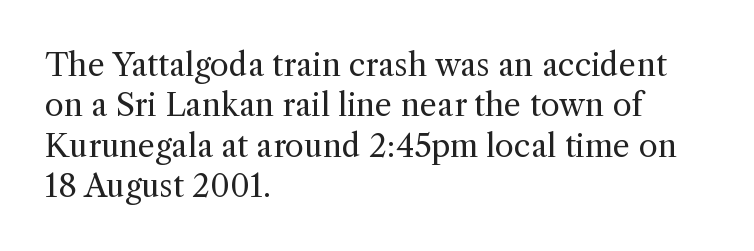
{"serif": "yes", "italic": "no", "bold": "no", "weight": "regular", "width": "normal", "x_height": "medium", "monospaced": "no", "underline": "no", "align": "left", "line_spacing": "normal", "line_spacing_ratio": 1.3, "letter_spacing": "normal", "letter_spacing_em": 0.0, "glyph_px": 31}
